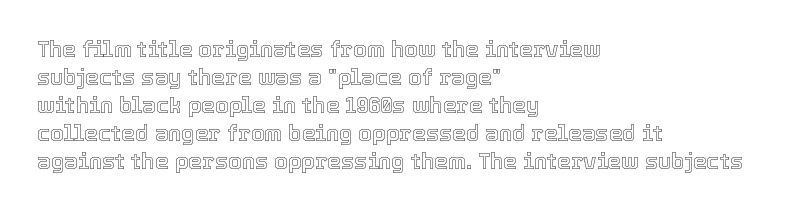
In terms of leading, this rendering sits right in the middle. Do the letters lean? They stand straight. These lines stack with their left ends in a neat column. The zone under the glyphs is completely vacant. The letters sit at their default tracking, neither squeezed nor spread.
